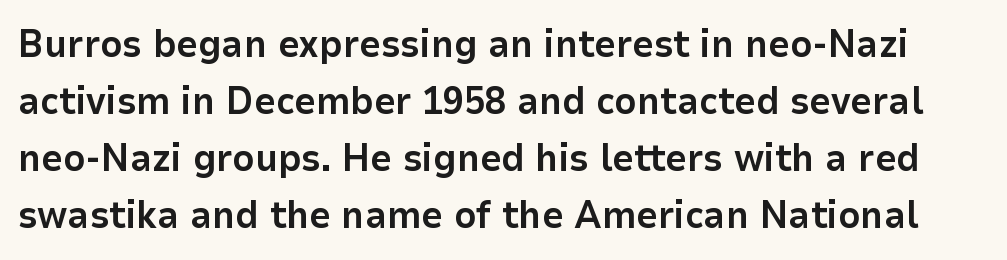
{"serif": "no", "italic": "no", "bold": "yes", "weight": "bold", "width": "normal", "stroke_contrast": "low", "x_height": "medium", "monospaced": "no", "underline": "no", "line_spacing": "normal", "line_spacing_ratio": 1.5, "letter_spacing": "normal", "letter_spacing_em": 0.0, "glyph_px": 38}
